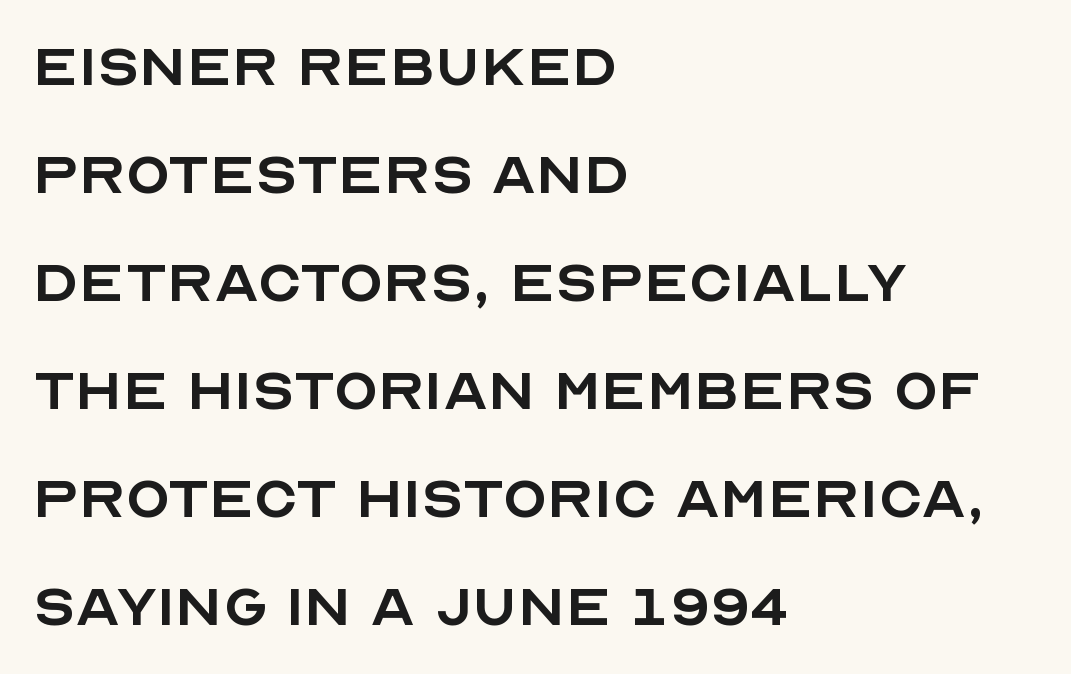
Q: Is the text bold? A: No.
Q: Is the text italic (slanted)? A: No, it is upright.
Q: Is the typeface a serif or a sans-serif typeface? A: Sans-serif.
Q: Is the text underlined? A: No.
Q: How is the paragraph aligned? A: Left-aligned.
Q: Is the spacing between letters normal or unusually wide? A: Normal.
Q: Is the spacing between lines tight, normal or loose? A: Normal.
Q: Width (condensed, normal, or wide)? A: Normal.
Q: x-height? A: Large.
Q: Monospaced? A: No.
